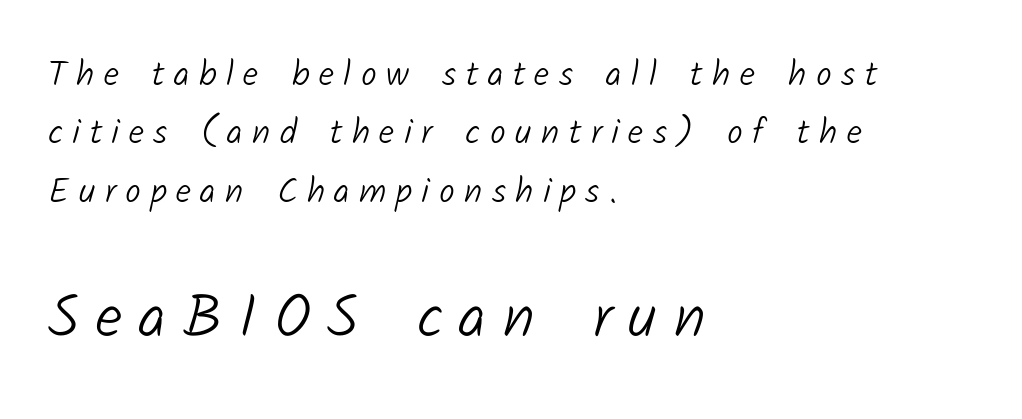
{"serif": "no", "bold": "no", "weight": "light", "width": "normal", "stroke_contrast": "low", "x_height": "medium", "monospaced": "no", "underline": "no", "align": "left", "line_spacing": "normal", "line_spacing_ratio": 1.67, "letter_spacing": "wide", "letter_spacing_em": 0.27, "larger_block": "second", "size_ratio": 1.74, "glyph_px": 61}
